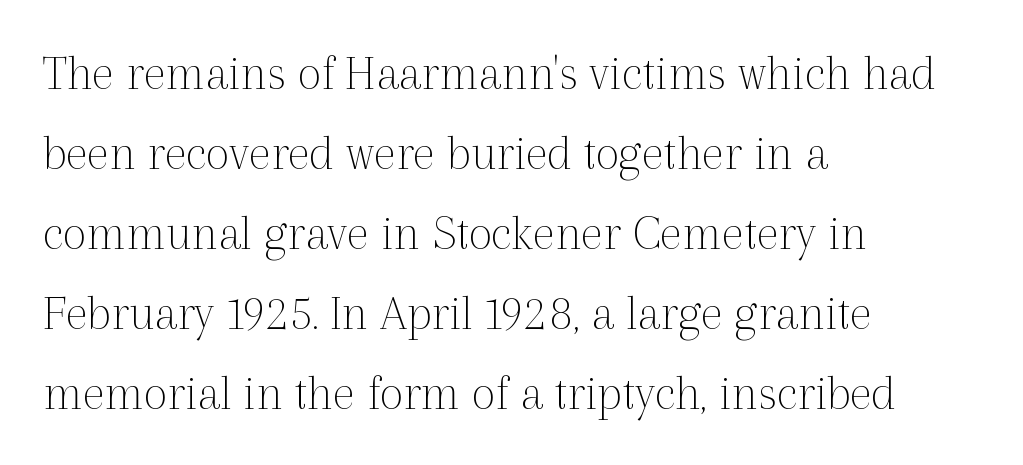
The image shows 52 px thin serif type, upright; set left-aligned, normal line spacing (1.54x), normal letter spacing, not underlined; a medium x-height.
